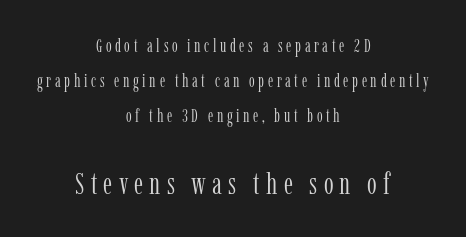
{"serif": "yes", "italic": "no", "bold": "no", "weight": "light", "width": "condensed", "stroke_contrast": "low", "x_height": "medium", "monospaced": "no", "underline": "no", "align": "center", "line_spacing": "loose", "line_spacing_ratio": 1.95, "letter_spacing": "wide", "letter_spacing_em": 0.2, "larger_block": "second", "size_ratio": 1.72, "glyph_px": 31}
